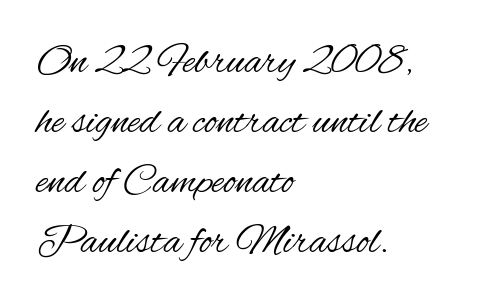
Q: Is the text bold? A: No.
Q: Is the text italic (slanted)? A: Yes.
Q: Is the typeface a serif or a sans-serif typeface? A: Sans-serif.
Q: Is the text underlined? A: No.
Q: How is the paragraph aligned? A: Left-aligned.
Q: Is the spacing between letters normal or unusually wide? A: Normal.
Q: Is the spacing between lines tight, normal or loose? A: Normal.
Q: Width (condensed, normal, or wide)? A: Condensed.
Q: Stroke contrast? A: Medium.
Q: x-height? A: Small.
Q: Monospaced? A: No.
